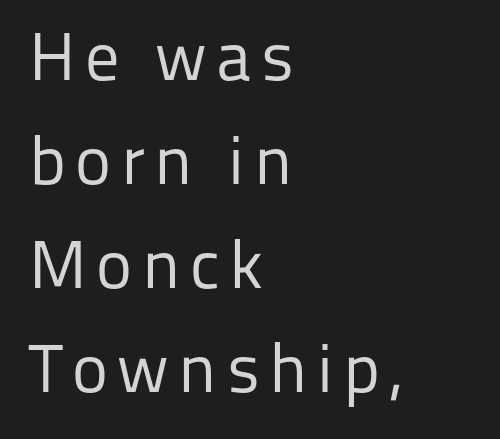
You can tell from the bare stems that sans-serif type was used. Posture: upright roman. This rendering uses left alignment, leaving the right contour irregular. The passage shown is not underscored anywhere.
